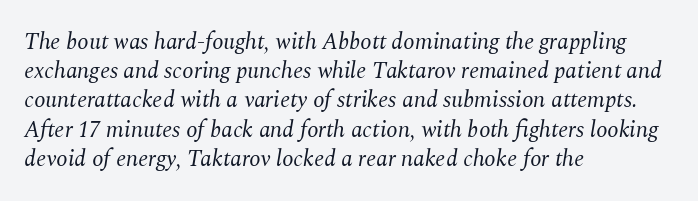
A classic flush-left, rag-right setting is used for this passage. Students, observe: this is what conventionally led text looks like. Quick note: underline off. There is no visible air inserted between adjacent glyphs. Bold? No — there's no thickening of the strokes.
